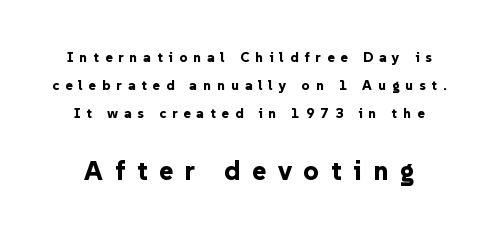
Q: Is the text bold? A: Yes.
Q: Is the text italic (slanted)? A: No, it is upright.
Q: Is the text underlined? A: No.
Q: Is the spacing between letters normal or unusually wide? A: Unusually wide.
Q: Is the spacing between lines tight, normal or loose? A: Loose.
Q: Which block of text is set in a larger size, the first (top) or the second (bottom)? A: The second (bottom) one.
